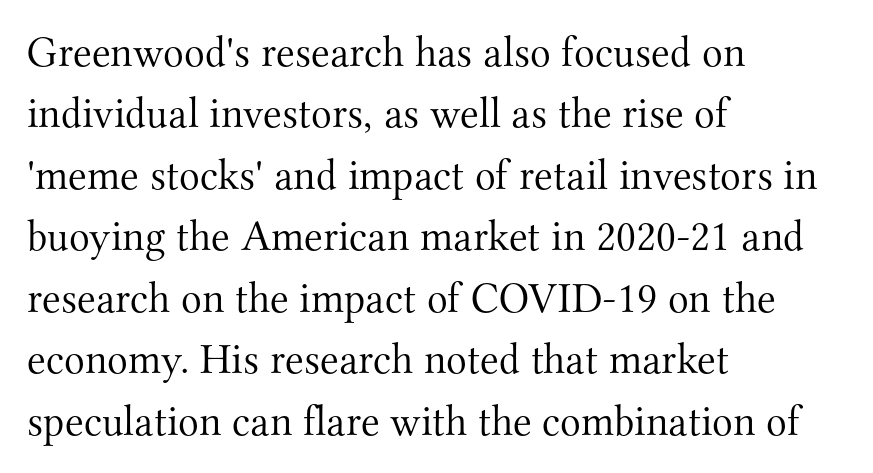
{"serif": "yes", "italic": "no", "bold": "no", "weight": "light", "width": "normal", "stroke_contrast": "medium", "x_height": "small", "monospaced": "no", "underline": "no", "align": "left", "line_spacing": "normal", "line_spacing_ratio": 1.43, "letter_spacing": "normal", "letter_spacing_em": 0.0, "glyph_px": 43}
